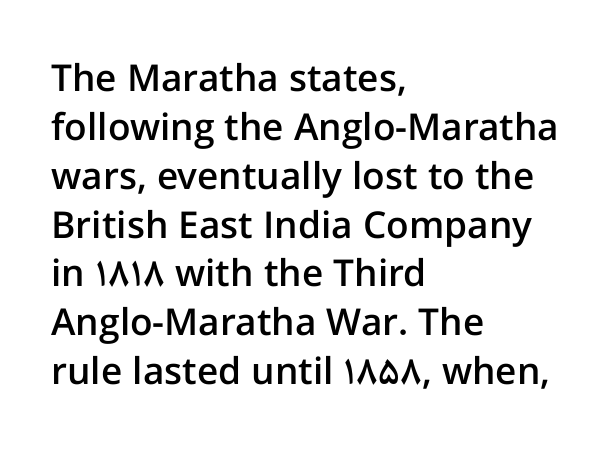
Q: Is the text bold? A: Semi-bold.
Q: Is the text italic (slanted)? A: No, it is upright.
Q: Is the typeface a serif or a sans-serif typeface? A: Sans-serif.
Q: Is the text underlined? A: No.
Q: How is the paragraph aligned? A: Left-aligned.
Q: Is the spacing between letters normal or unusually wide? A: Normal.
Q: Is the spacing between lines tight, normal or loose? A: Normal.
Q: Width (condensed, normal, or wide)? A: Normal.
Q: Stroke contrast? A: Low.
Q: x-height? A: Medium.
Q: Monospaced? A: No.
